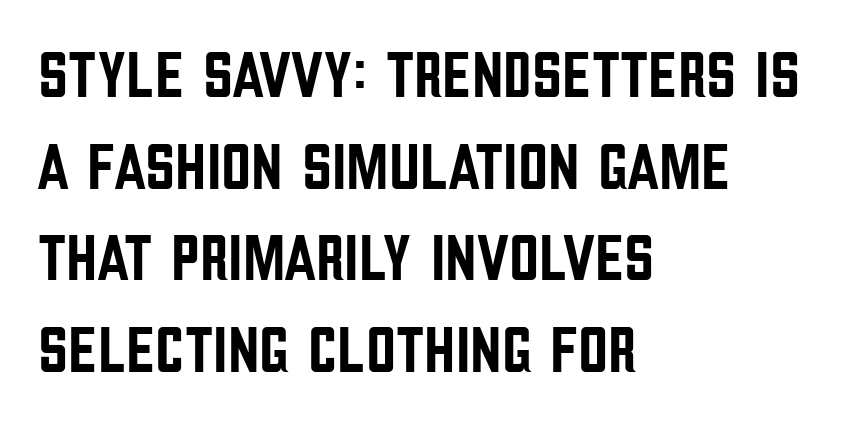
{"serif": "no", "italic": "no", "width": "condensed", "stroke_contrast": "low", "x_height": "large", "monospaced": "no", "underline": "no", "align": "left", "line_spacing": "normal", "line_spacing_ratio": 1.39, "letter_spacing": "normal", "letter_spacing_em": 0.0, "glyph_px": 66}
